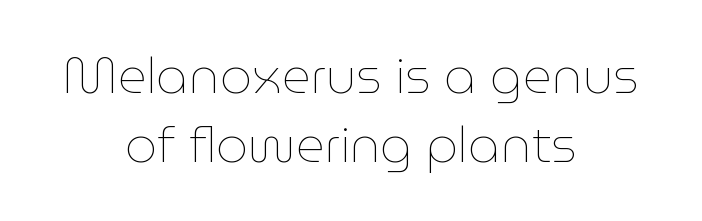
Q: Is the text bold? A: No.
Q: Is the text italic (slanted)? A: No, it is upright.
Q: Is the text underlined? A: No.
Q: How is the paragraph aligned? A: Centered.
Q: Is the spacing between letters normal or unusually wide? A: Normal.
Q: Is the spacing between lines tight, normal or loose? A: Normal.
Q: Width (condensed, normal, or wide)? A: Normal.
Q: Stroke contrast? A: Low.
Q: x-height? A: Medium.
Q: Monospaced? A: No.
